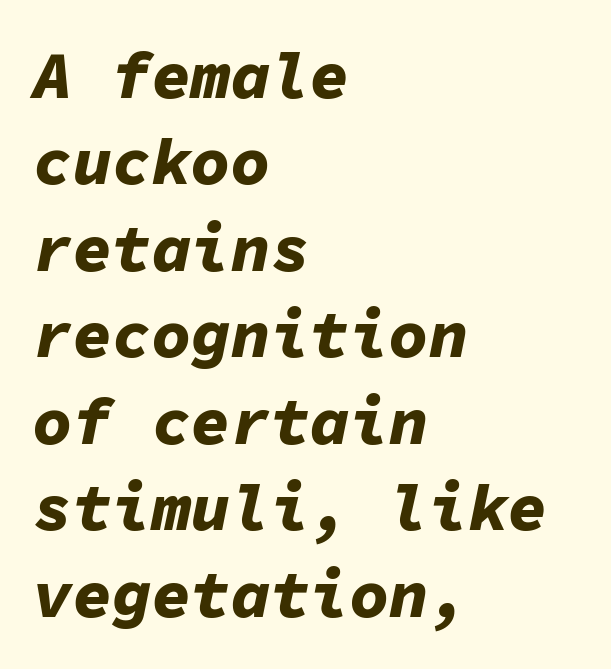
Rendered with sloped, italic letterforms. Standard letterfit; no display-style spreading of the glyphs. The space directly below the letters is spotless. Here the designer chose a console-style face with uniform glyph widths. Compared with typical paragraphs, the rows here are spaced about the same. The lines in this sample share a left origin and differ only in where they stop.
